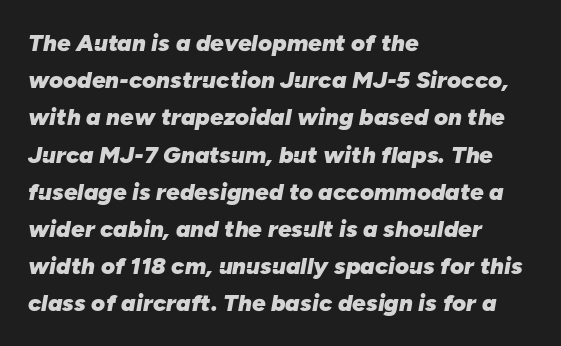
{"italic": "yes", "lean": "right", "slant_degrees": 10, "bold": "yes", "underline": "no", "align": "left", "line_spacing": "normal", "line_spacing_ratio": 1.55, "letter_spacing": "normal", "letter_spacing_em": 0.0, "glyph_px": 24}
